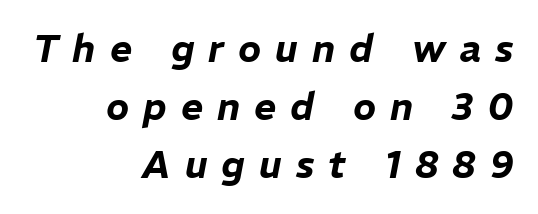
Each letter keeps its own natural width here, so spacing adapts to shape. The letterforms stand isolated, each surrounded by extra space. The lettering tilts uniformly, giving the passage an italic look. All the whitespace from short lines collects on the left. The designer left line spacing at the default.
